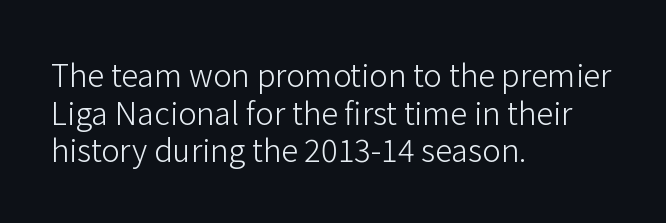
Character widths vary here, with narrow letters taking less room than wide ones. Grotesque or geometric, the face here clearly has no serifs. The strokes carry an ordinary text weight at most. Layout note: lines flush left. The glyphs are unaccompanied by any horizontal stroke below them.
